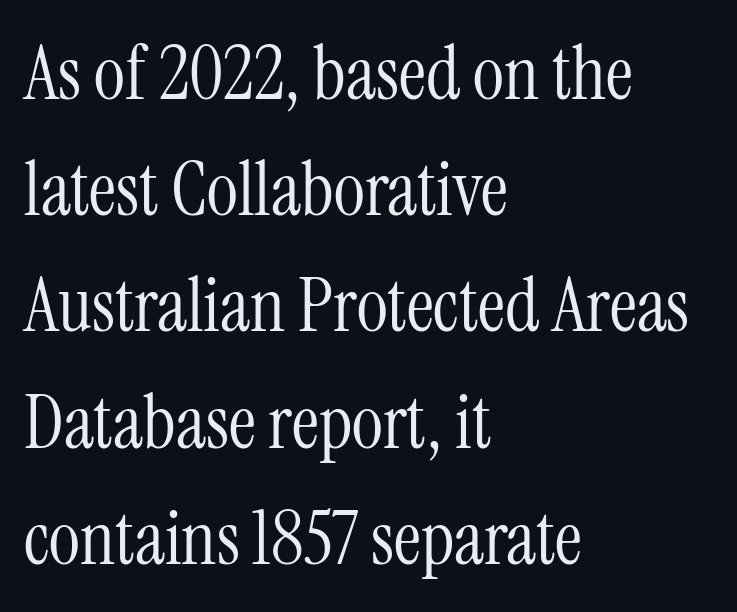
Letterform terminals end in serifs throughout the passage. Ascenders rise straight up at ninety degrees. The passage shown is typed in a proportional face where columns would drift. Rows of type keep a routine distance in the vertical direction.
